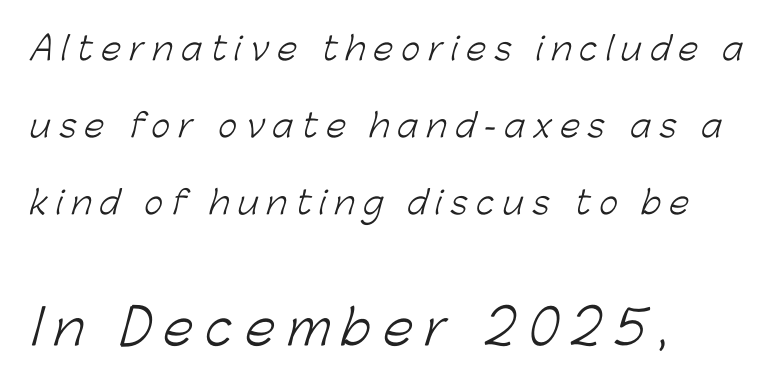
The image shows 48 px light sans-serif type; set left-aligned, loose line spacing (2.4x), unusually wide letter spacing (+0.26 em), not underlined; the second (bottom) block is 1.5x larger; low stroke contrast and a medium x-height.
